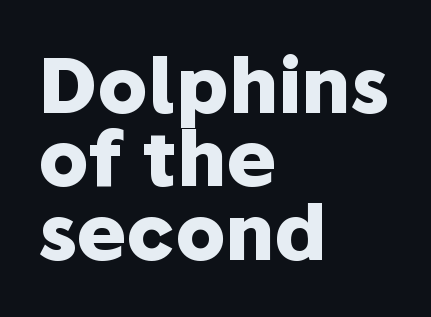
{"serif": "no", "italic": "no", "bold": "yes", "weight": "heavy", "width": "normal", "stroke_contrast": "low", "x_height": "medium", "monospaced": "no", "underline": "no", "align": "left", "line_spacing": "tight", "line_spacing_ratio": 0.98, "letter_spacing": "normal", "letter_spacing_em": 0.0, "glyph_px": 75}
